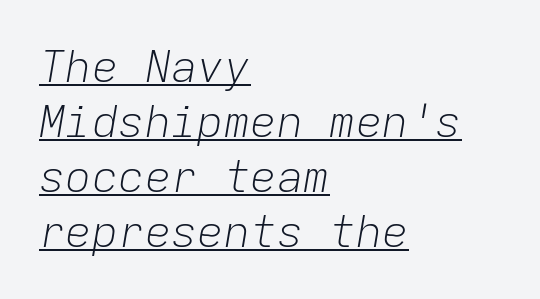
{"italic": "yes", "lean": "right", "slant_degrees": 9, "bold": "no", "weight": "light", "width": "normal", "stroke_contrast": "low", "x_height": "medium", "monospaced": "yes", "underline": "yes", "align": "left", "line_spacing": "normal", "line_spacing_ratio": 1.25, "letter_spacing": "normal", "letter_spacing_em": 0.0, "glyph_px": 44}
